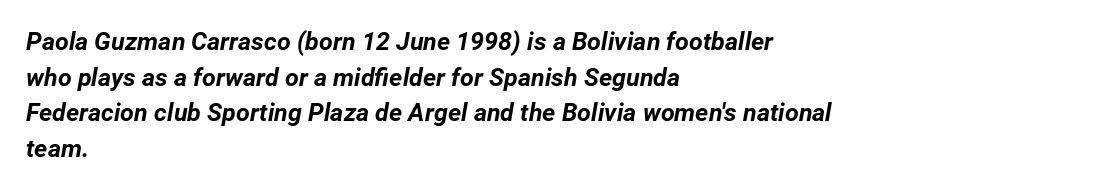
{"italic": "yes", "lean": "right", "slant_degrees": 12, "bold": "yes", "underline": "no", "align": "left", "line_spacing": "normal", "line_spacing_ratio": 1.43, "letter_spacing": "normal", "letter_spacing_em": 0.0, "glyph_px": 25}
